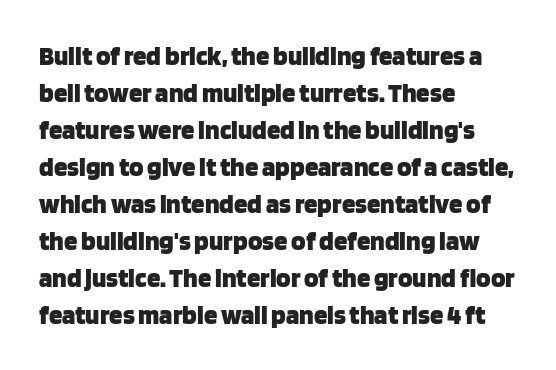
{"italic": "no", "bold": "yes", "underline": "no", "align": "left", "line_spacing": "normal", "line_spacing_ratio": 1.37, "letter_spacing": "normal", "letter_spacing_em": 0.0, "glyph_px": 27}
